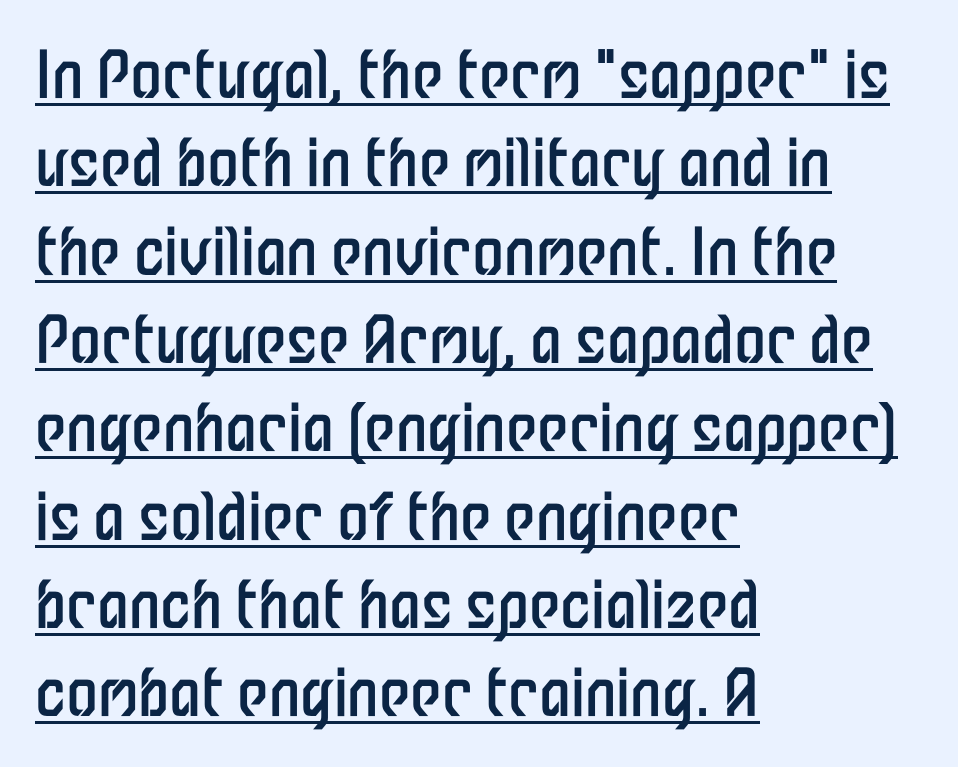
No chunkiness to these letters — they're not bold. No extra tracking has been applied to these lines. A typesetter would call this proportional, since set widths differ per character. This rendering employs a face without finishing strokes, i.e., a sans-serif.
